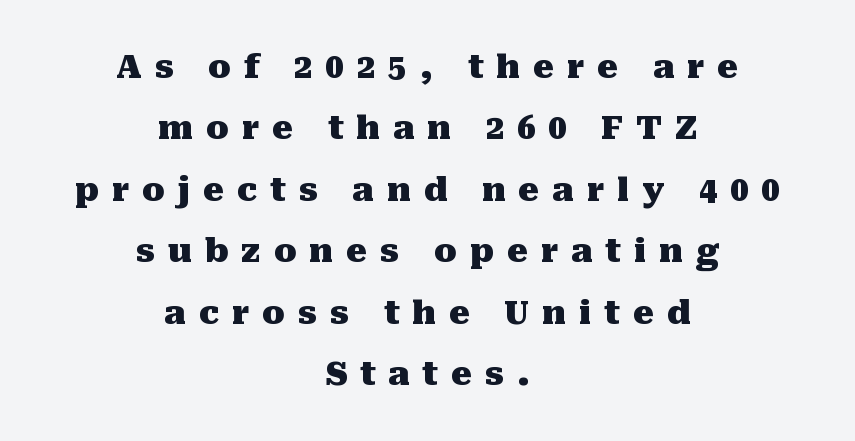
Glyph-to-glyph distance is far greater than everyday printed text. Nope, not italic — everything's standing straight. Spacing verdict: proportional, widths tailored to each character. Old-style or modern, the face here clearly has serifs.
